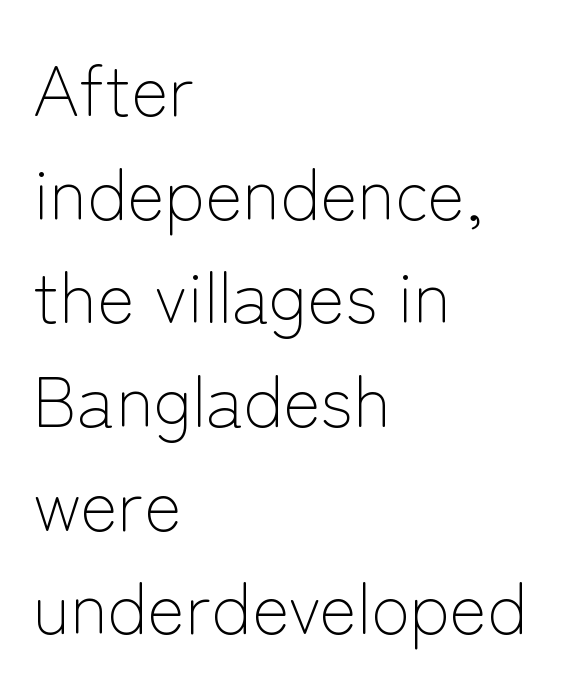
The compositor pushed each line to the left boundary. The rendering uses natural spacing where letterforms have individual widths. Stems and bowls with no extra thickness — not bold. Stroke terminals: plain, sans-serif.
